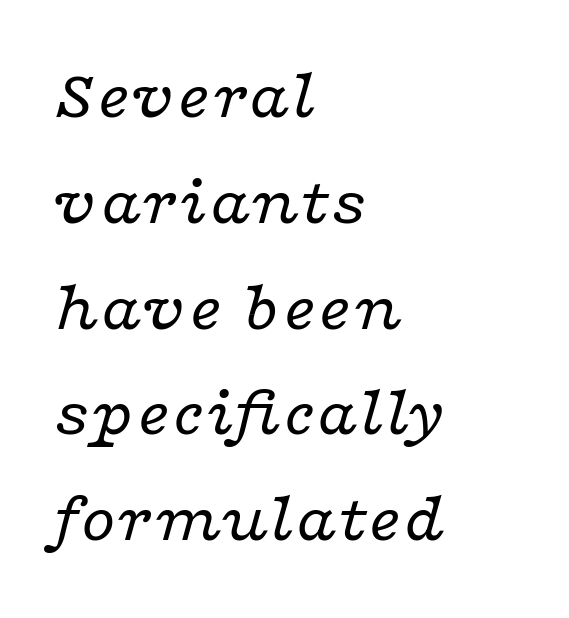
The image shows 71 px regular-weight, wide serif type, italic (leaning right); set left-aligned, normal line spacing (1.49x), normal letter spacing, not underlined; low stroke contrast and a medium x-height.
